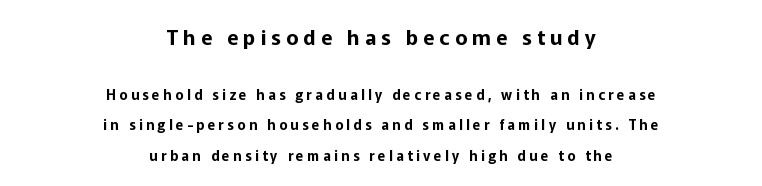
The image shows 21 px text type, upright; set centered, loose line spacing (2.18x), unusually wide letter spacing (+0.24 em), not underlined; the first (top) block is 1.5x larger.
